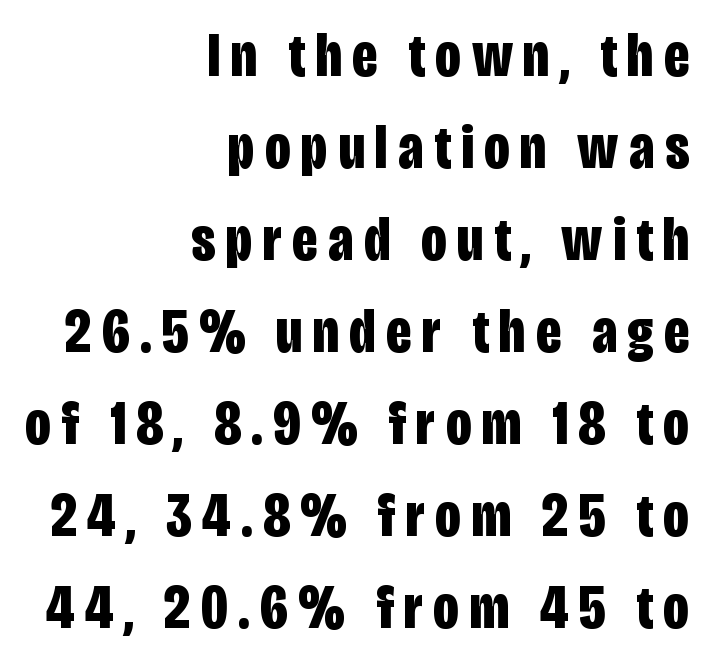
Q: Is the text bold? A: Yes.
Q: Is the text italic (slanted)? A: No, it is upright.
Q: Is the typeface a serif or a sans-serif typeface? A: Sans-serif.
Q: Is the text underlined? A: No.
Q: How is the paragraph aligned? A: Right-aligned.
Q: Is the spacing between lines tight, normal or loose? A: Normal.
Q: Width (condensed, normal, or wide)? A: Condensed.
Q: Stroke contrast? A: Low.
Q: x-height? A: Large.
Q: Monospaced? A: No.
